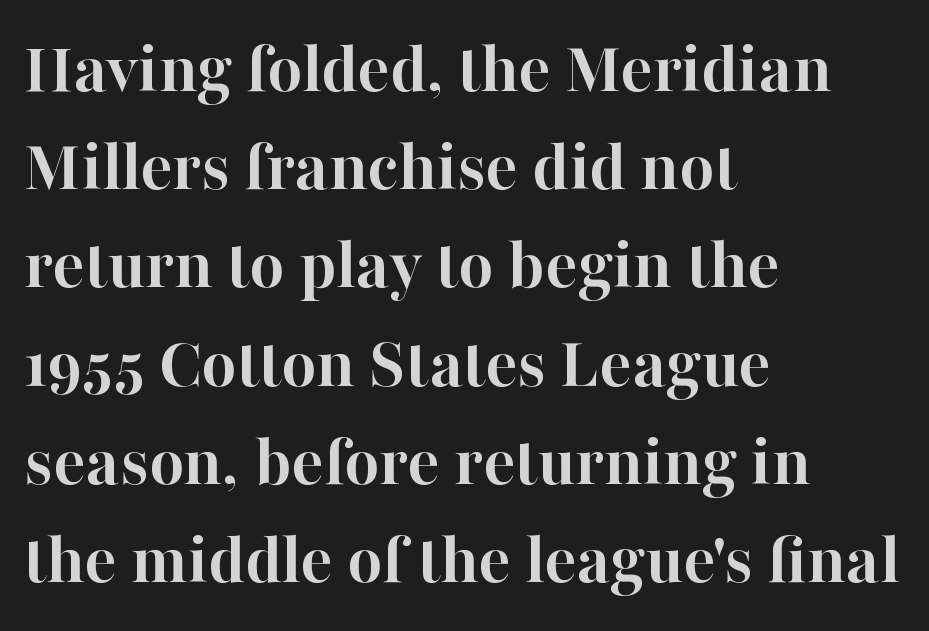
Q: Is the text bold? A: Yes.
Q: Is the text italic (slanted)? A: No, it is upright.
Q: Is the typeface a serif or a sans-serif typeface? A: Serif.
Q: Is the text underlined? A: No.
Q: How is the paragraph aligned? A: Left-aligned.
Q: Is the spacing between letters normal or unusually wide? A: Normal.
Q: Is the spacing between lines tight, normal or loose? A: Normal.
Q: Width (condensed, normal, or wide)? A: Normal.
Q: Stroke contrast? A: High.
Q: x-height? A: Medium.
Q: Monospaced? A: No.
